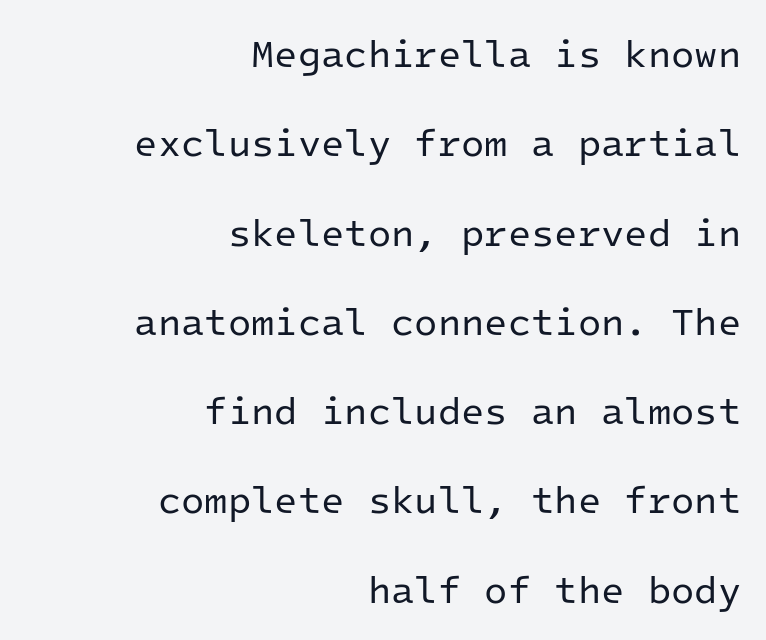
Q: Is the text bold? A: No.
Q: Is the text italic (slanted)? A: No, it is upright.
Q: Is the typeface a serif or a sans-serif typeface? A: Sans-serif.
Q: Is the text underlined? A: No.
Q: How is the paragraph aligned? A: Right-aligned.
Q: Is the spacing between letters normal or unusually wide? A: Normal.
Q: Is the spacing between lines tight, normal or loose? A: Loose.
Q: Width (condensed, normal, or wide)? A: Normal.
Q: Stroke contrast? A: Low.
Q: x-height? A: Medium.
Q: Monospaced? A: Yes.
